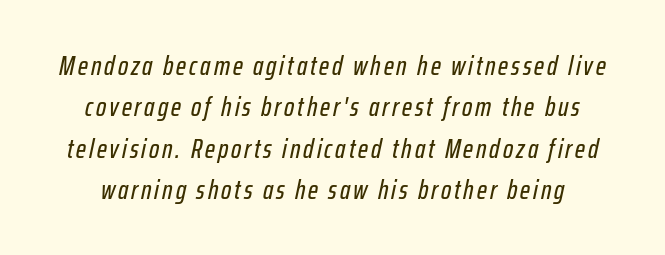
{"italic": "yes", "lean": "right", "slant_degrees": 12, "underline": "no", "line_spacing": "normal", "line_spacing_ratio": 1.53, "glyph_px": 27}
